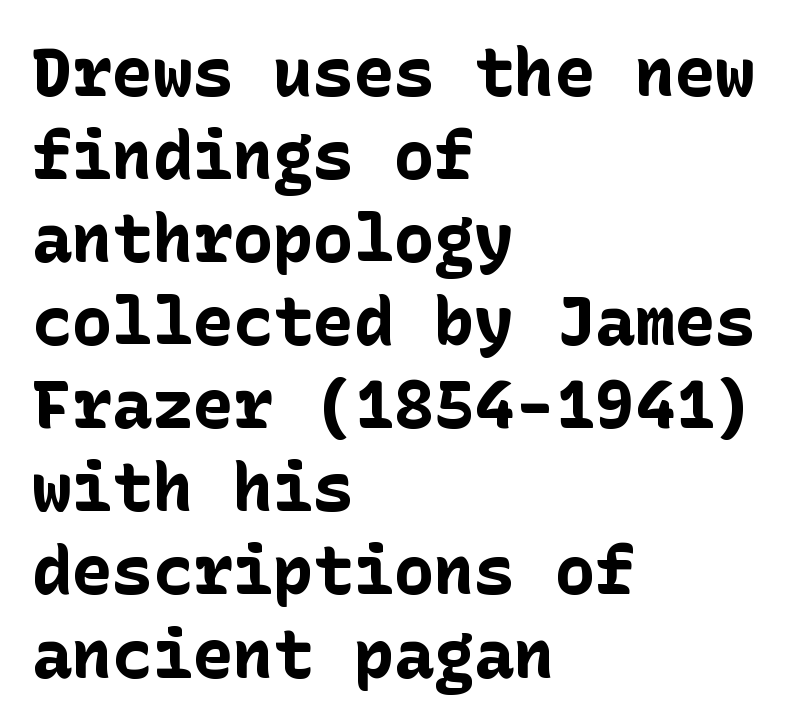
Q: Is the text bold? A: Yes.
Q: Is the text italic (slanted)? A: No, it is upright.
Q: Is the typeface a serif or a sans-serif typeface? A: Sans-serif.
Q: Is the text underlined? A: No.
Q: How is the paragraph aligned? A: Left-aligned.
Q: Is the spacing between letters normal or unusually wide? A: Normal.
Q: Width (condensed, normal, or wide)? A: Normal.
Q: Stroke contrast? A: Low.
Q: x-height? A: Medium.
